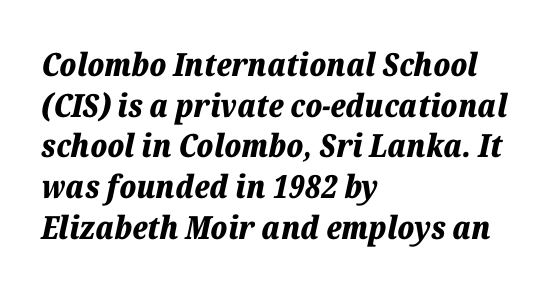
The image shows 32 px bold type, italic (leaning right); set left-aligned, normal line spacing (1.27x), normal letter spacing, not underlined; low stroke contrast and a medium x-height.
